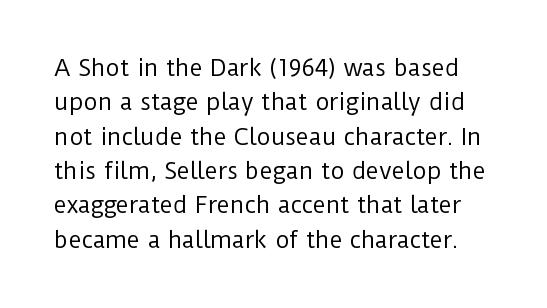
Q: Is the text bold? A: No.
Q: Is the text italic (slanted)? A: No, it is upright.
Q: Is the text underlined? A: No.
Q: Is the spacing between letters normal or unusually wide? A: Normal.
Q: Is the spacing between lines tight, normal or loose? A: Normal.
